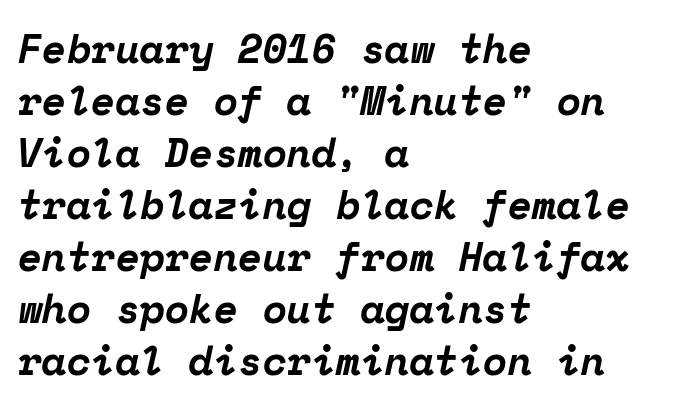
The image shows 40 px bold serif type, italic (leaning right), monospaced; set left-aligned, normal line spacing (1.3x), normal letter spacing, not underlined; low stroke contrast and a medium x-height.
